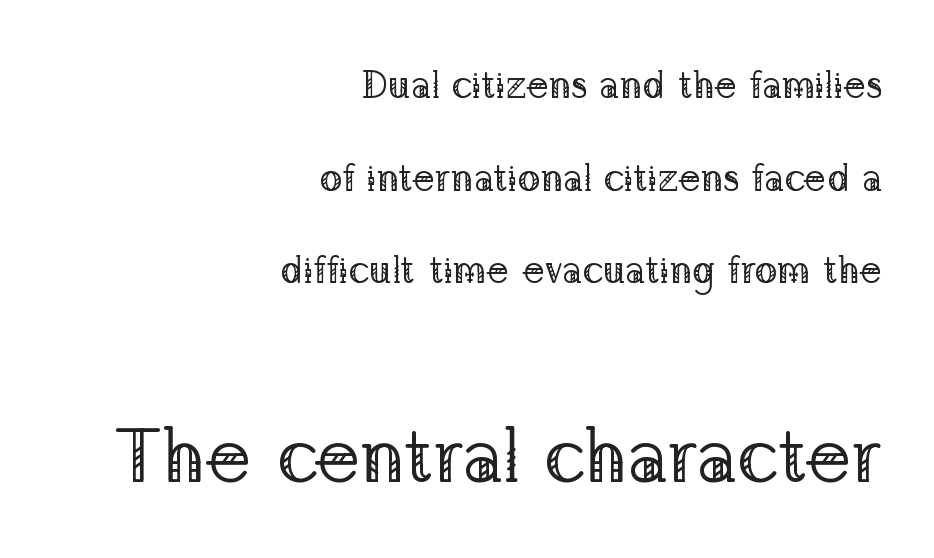
Q: Is the text bold? A: No.
Q: Is the text italic (slanted)? A: No, it is upright.
Q: Is the typeface a serif or a sans-serif typeface? A: Serif.
Q: Is the text underlined? A: No.
Q: How is the paragraph aligned? A: Right-aligned.
Q: Is the spacing between letters normal or unusually wide? A: Normal.
Q: Is the spacing between lines tight, normal or loose? A: Loose.
Q: Which block of text is set in a larger size, the first (top) or the second (bottom)? A: The second (bottom) one.
Q: Width (condensed, normal, or wide)? A: Normal.
Q: Stroke contrast? A: Low.
Q: x-height? A: Medium.
Q: Monospaced? A: No.
